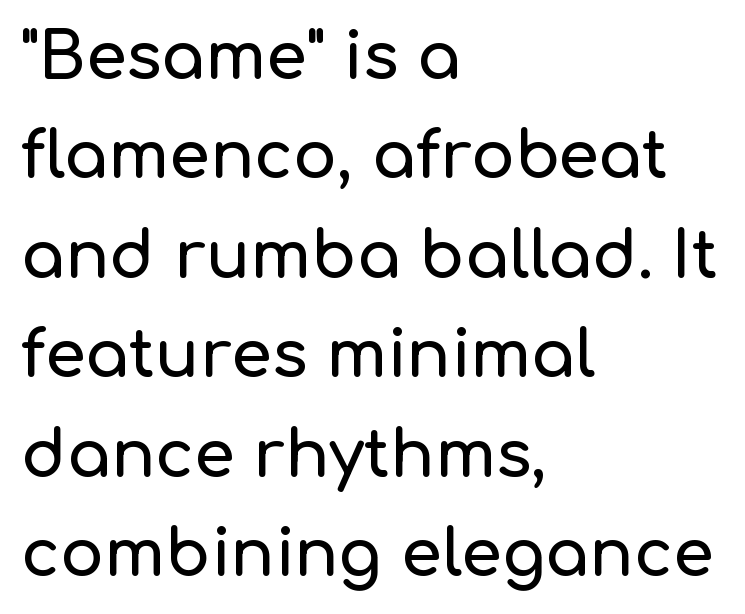
Look at the bottom of the vertical strokes: they stop flat, with no serifs. Does extra space separate the letters? No, they use regular spacing. The letters advance in unequal steps, a hallmark of proportional type. Compared with a centered layout, this one pins lines to the left instead. One glance says typical: line gaps are just what's usual. Glance below the letters and you will spot only blank space.
